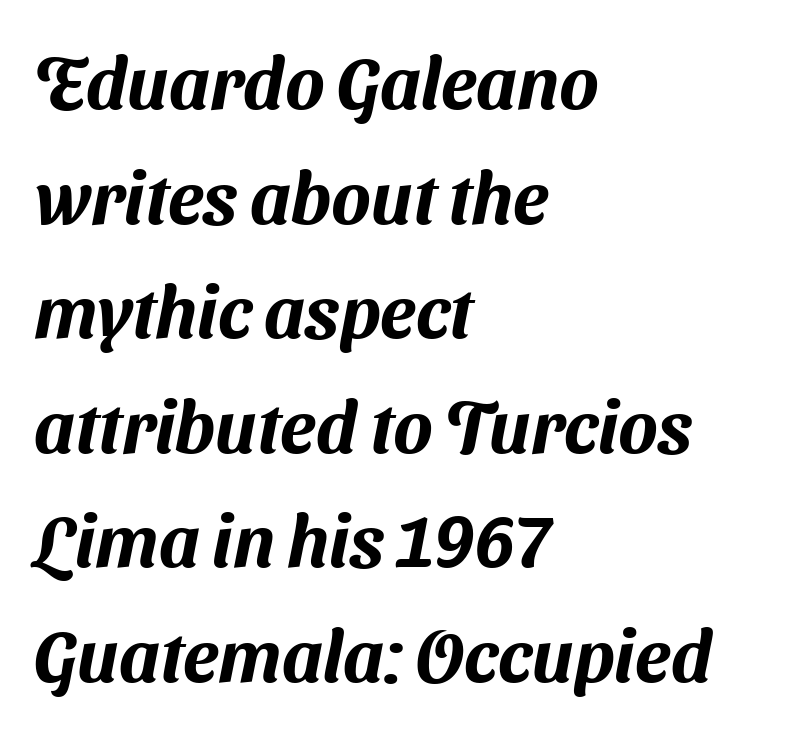
Q: Is the typeface a serif or a sans-serif typeface? A: Sans-serif.
Q: Is the text underlined? A: No.
Q: How is the paragraph aligned? A: Left-aligned.
Q: Is the spacing between letters normal or unusually wide? A: Normal.
Q: Is the spacing between lines tight, normal or loose? A: Normal.
Q: Width (condensed, normal, or wide)? A: Normal.
Q: Stroke contrast? A: Medium.
Q: x-height? A: Medium.
Q: Monospaced? A: No.
